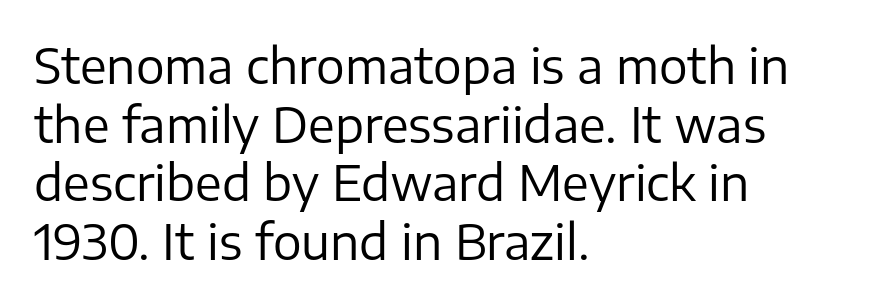
The image shows 48 px regular-weight sans-serif type, upright; set left-aligned, line spacing 1.22x, normal letter spacing, not underlined; low stroke contrast and a medium x-height.
